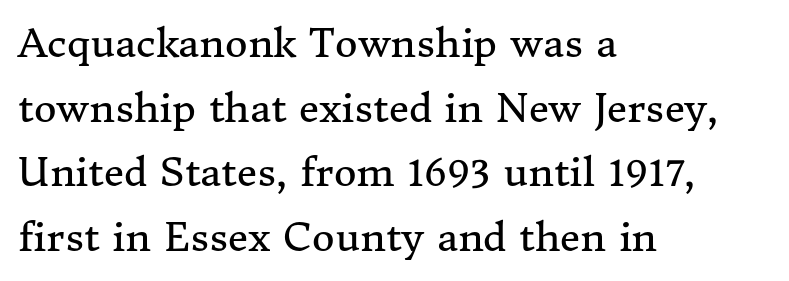
The image shows 39 px regular-weight serif type, upright; set left-aligned, normal line spacing (1.66x), normal letter spacing, not underlined; medium stroke contrast and a medium x-height.
